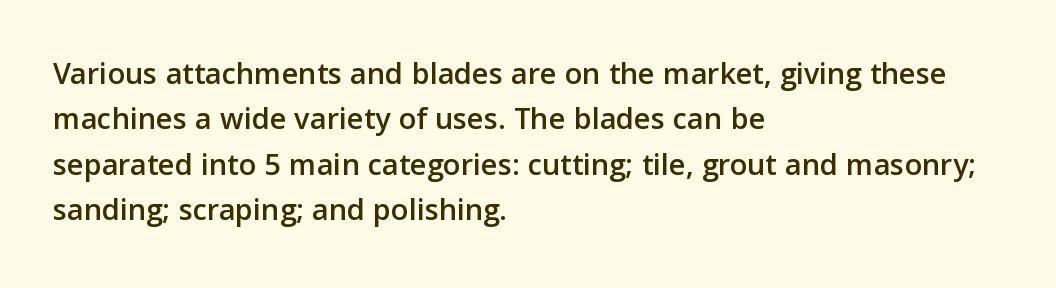
The image shows 32 px sans-serif type, upright; set left-aligned, normal line spacing (1.42x), normal letter spacing, not underlined; low stroke contrast and a medium x-height.
